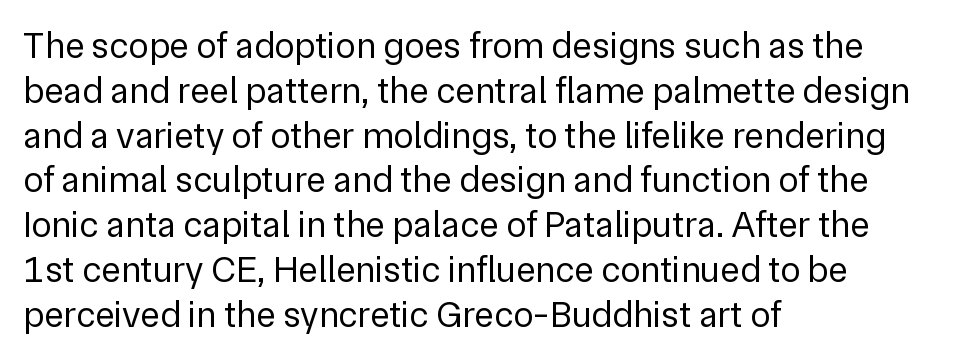
Q: Is the text bold? A: No.
Q: Is the text italic (slanted)? A: No, it is upright.
Q: Is the typeface a serif or a sans-serif typeface? A: Sans-serif.
Q: Is the text underlined? A: No.
Q: How is the paragraph aligned? A: Left-aligned.
Q: Is the spacing between letters normal or unusually wide? A: Normal.
Q: Width (condensed, normal, or wide)? A: Normal.
Q: Stroke contrast? A: Low.
Q: x-height? A: Medium.
Q: Monospaced? A: No.
